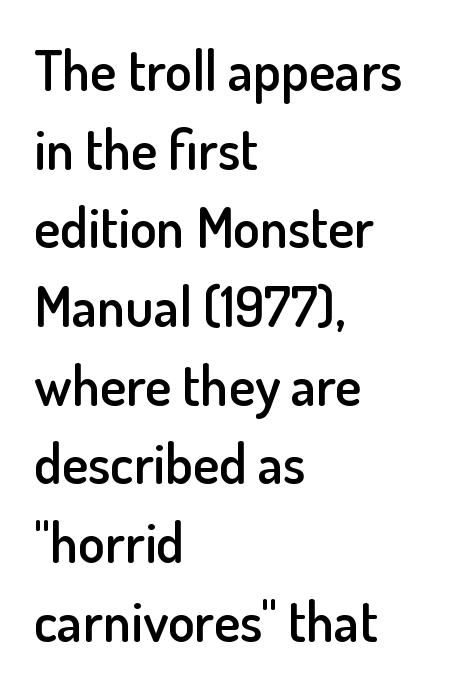
{"serif": "no", "italic": "no", "bold": "semi", "weight": "semibold", "width": "normal", "stroke_contrast": "low", "x_height": "small", "monospaced": "no", "underline": "no", "align": "left", "line_spacing": "normal", "line_spacing_ratio": 1.43, "letter_spacing": "normal", "letter_spacing_em": 0.0, "glyph_px": 55}
